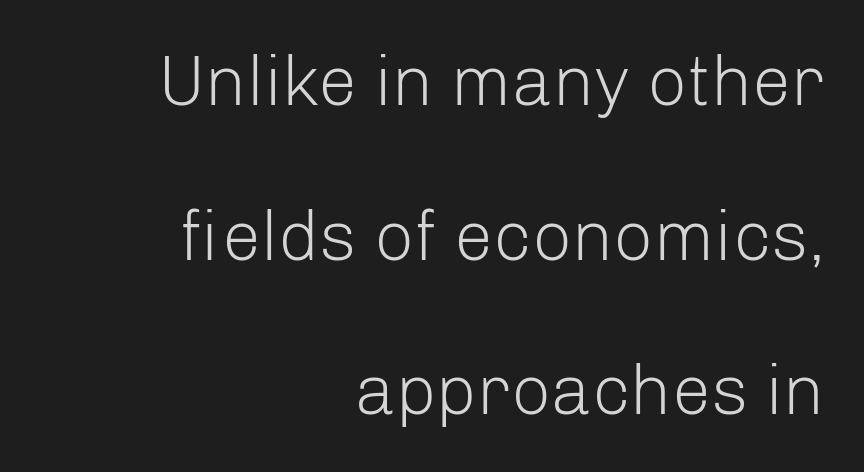
Q: Is the text bold? A: No.
Q: Is the text italic (slanted)? A: No, it is upright.
Q: Is the typeface a serif or a sans-serif typeface? A: Sans-serif.
Q: Is the text underlined? A: No.
Q: How is the paragraph aligned? A: Right-aligned.
Q: Is the spacing between letters normal or unusually wide? A: Normal.
Q: Is the spacing between lines tight, normal or loose? A: Loose.
Q: Width (condensed, normal, or wide)? A: Normal.
Q: Stroke contrast? A: Low.
Q: x-height? A: Medium.
Q: Monospaced? A: No.
